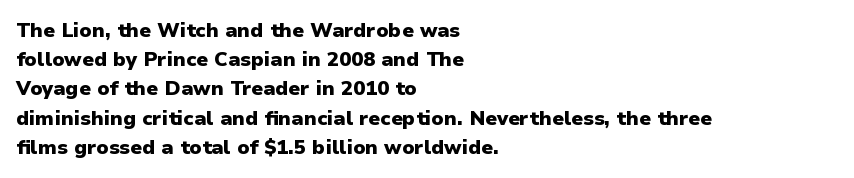
{"italic": "no", "bold": "yes", "underline": "no", "align": "left", "line_spacing": "normal", "line_spacing_ratio": 1.46, "letter_spacing": "normal", "letter_spacing_em": 0.0, "glyph_px": 20}
